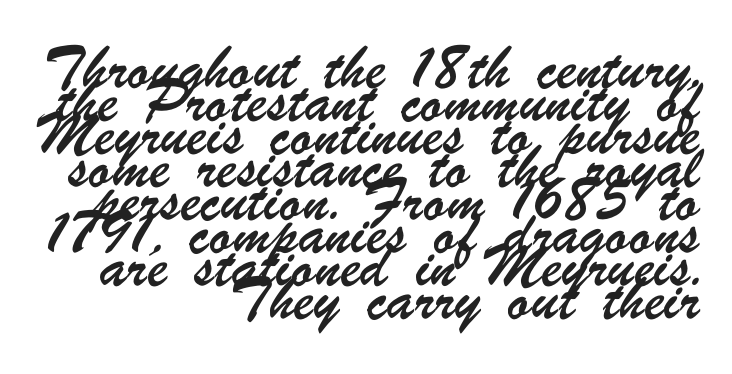
Q: Is the text underlined? A: No.
Q: How is the paragraph aligned? A: Right-aligned.
Q: Is the spacing between letters normal or unusually wide? A: Normal.
